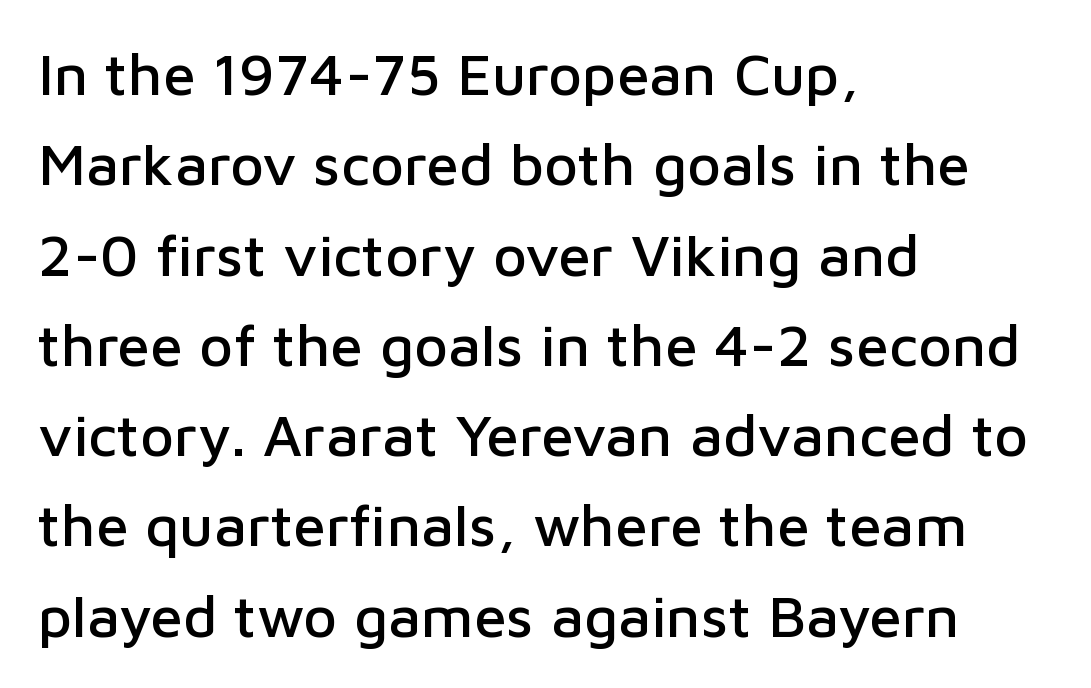
The image shows 59 px sans-serif type, upright; set left-aligned, normal line spacing (1.53x), normal letter spacing, not underlined; low stroke contrast and a medium x-height.
